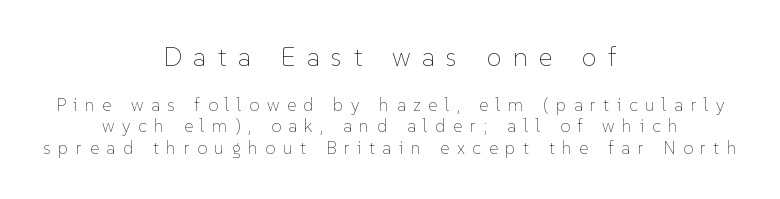
Q: Is the text bold? A: No.
Q: Is the text italic (slanted)? A: No, it is upright.
Q: Is the text underlined? A: No.
Q: How is the paragraph aligned? A: Centered.
Q: Is the spacing between letters normal or unusually wide? A: Unusually wide.
Q: Which block of text is set in a larger size, the first (top) or the second (bottom)? A: The first (top) one.
